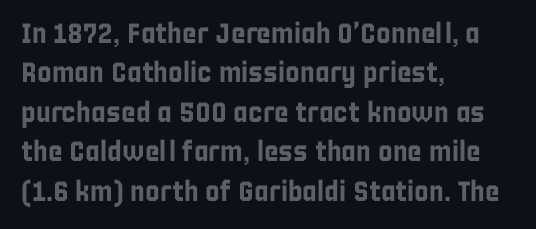
Casual observation: everything's shoved over to the left. A typesetter would call this proportional, since set widths differ per character. The letters stand straight up with perfectly vertical stems. Short note: letters normally spaced. Lines of text with bare space underneath.
